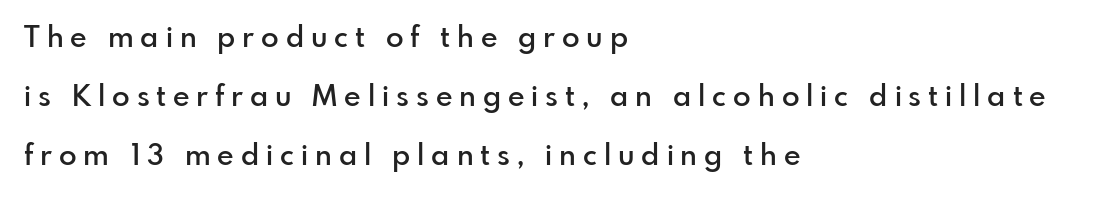
The image shows 29 px semibold sans-serif type, upright; set left-aligned, loose line spacing (2.04x), unusually wide letter spacing (+0.24 em), not underlined; low stroke contrast and a small x-height.
